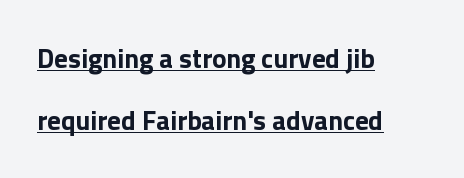
Q: Is the text bold? A: Yes.
Q: Is the text italic (slanted)? A: No, it is upright.
Q: Is the text underlined? A: Yes.
Q: How is the paragraph aligned? A: Left-aligned.
Q: Is the spacing between letters normal or unusually wide? A: Normal.
Q: Is the spacing between lines tight, normal or loose? A: Loose.
